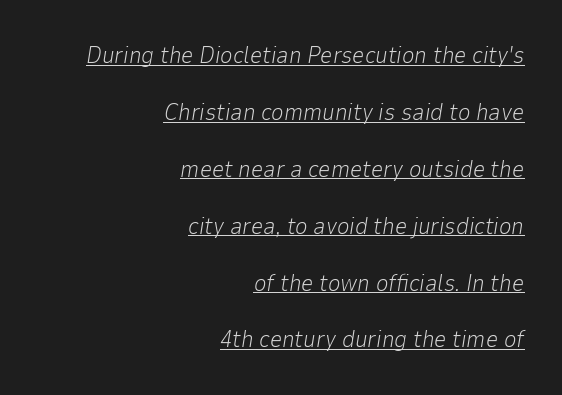
The paragraph shown leans on its right margin. The words here are underlined. The letters are slanted; this is an italic face. The strokes carry an ordinary text weight at most. Students, observe: this is what heavily led, spacious text looks like.
